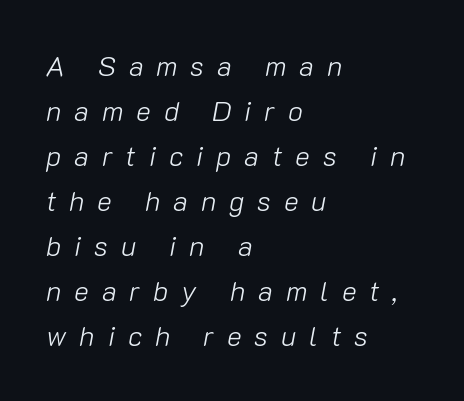
The image shows 28 px light type, italic (leaning right); set left-aligned, normal line spacing (1.61x), unusually wide letter spacing (+0.46 em), not underlined; low stroke contrast and a medium x-height.
